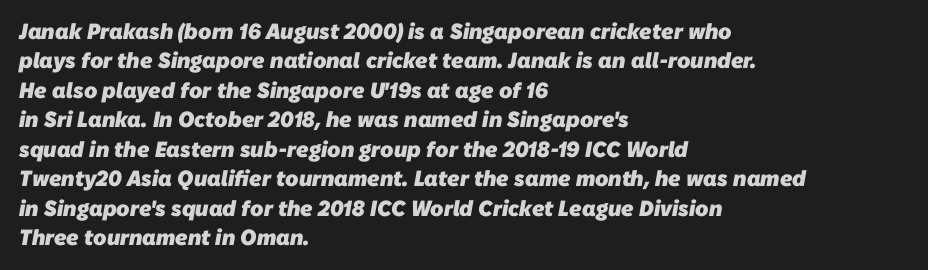
The passage shown has conventional tracking throughout. Bare-footed words on every line. These lines are set flush left with a ragged right edge. A normal amount of white space separates one row of letters from the next. Summary of weight: heavy, a full bold.
